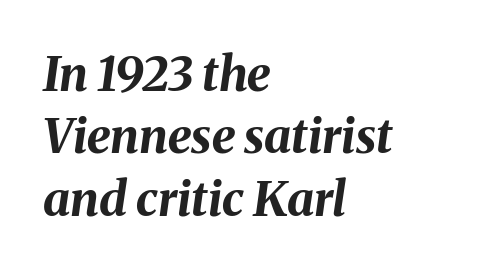
Quick note: italic. Here the glyphs are tracked normally, forming tight word shapes. Do the characters align in a grid? No, the font is proportional. Bold? Absolutely — the strokes are thick and heavy.
